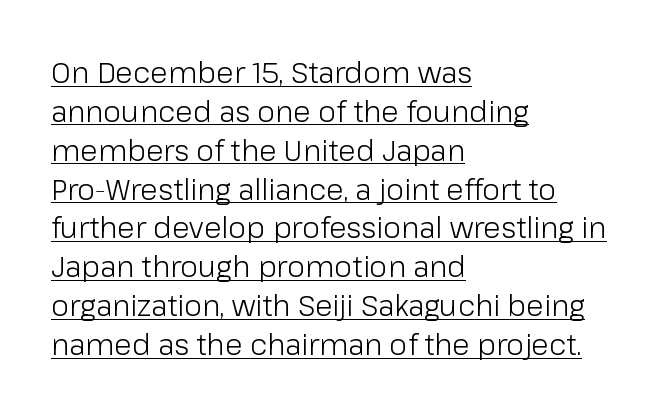
Q: Is the text bold? A: No.
Q: Is the text italic (slanted)? A: No, it is upright.
Q: Is the typeface a serif or a sans-serif typeface? A: Sans-serif.
Q: Is the text underlined? A: Yes.
Q: How is the paragraph aligned? A: Left-aligned.
Q: Is the spacing between letters normal or unusually wide? A: Normal.
Q: Is the spacing between lines tight, normal or loose? A: Normal.
Q: Width (condensed, normal, or wide)? A: Normal.
Q: Stroke contrast? A: Low.
Q: x-height? A: Medium.
Q: Monospaced? A: No.
